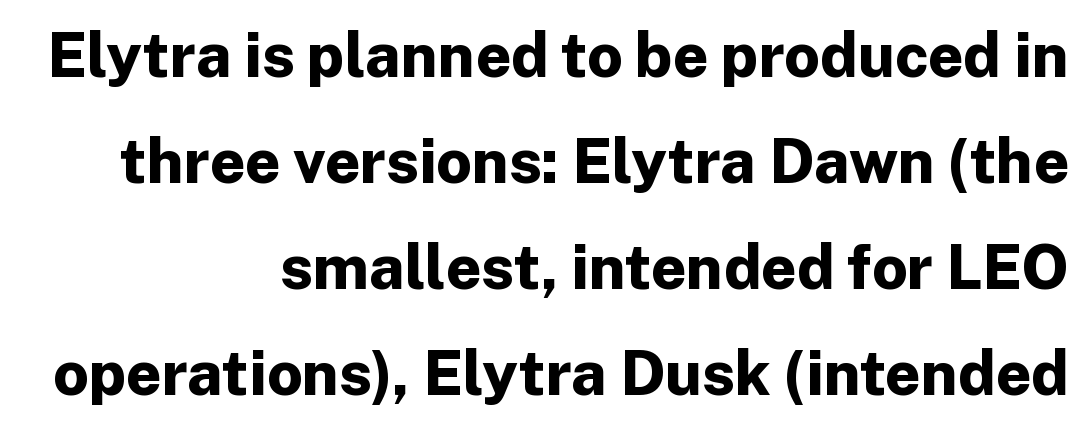
The image shows 62 px bold sans-serif type, upright; set right-aligned, line spacing 1.71x, normal letter spacing, not underlined; low stroke contrast and a medium x-height.
